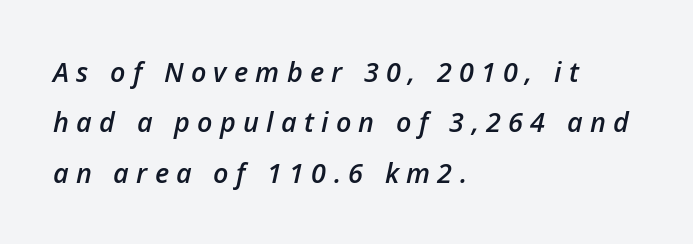
Leftover space on each line is placed entirely after the last word. In terms of letterspacing, this is a distinctly airy, spread setting. Stems and bowls a touch heavier than normal — semibold. Does the lettering tilt? It does — this is italic.
